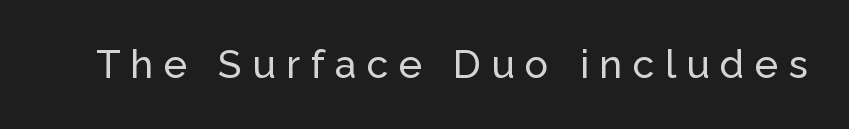
Q: Is the text italic (slanted)? A: No, it is upright.
Q: Is the typeface a serif or a sans-serif typeface? A: Sans-serif.
Q: Is the text underlined? A: No.
Q: Is the spacing between letters normal or unusually wide? A: Unusually wide.
Q: Width (condensed, normal, or wide)? A: Normal.
Q: Stroke contrast? A: Low.
Q: x-height? A: Medium.
Q: Monospaced? A: No.
